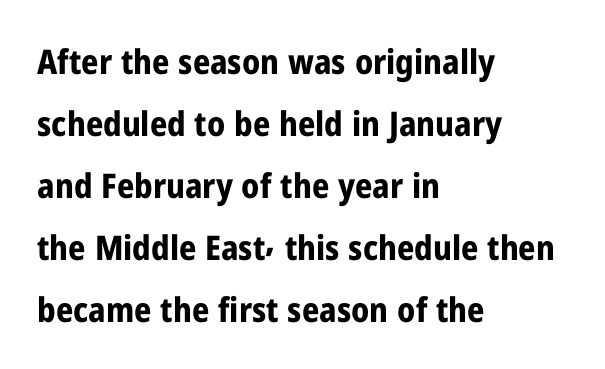
Spacing verdict: proportional, widths tailored to each character. Is this a sans? Yes — the strokes have no serifs. Pretty heavy lettering here — definitely bold. Horizontally, the lines are justified to the leading edge only. Glyph-to-glyph distance matches everyday printed text. Quick note: not italic, upright.
